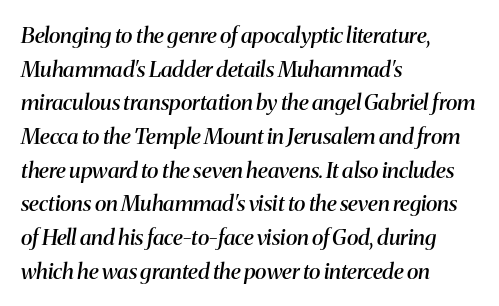
{"italic": "yes", "lean": "right", "slant_degrees": 8, "bold": "semi", "underline": "no", "align": "left", "line_spacing": "normal", "line_spacing_ratio": 1.53, "letter_spacing": "normal", "letter_spacing_em": 0.0, "glyph_px": 22}
